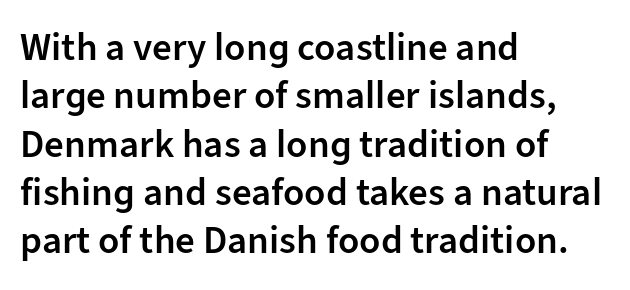
The image shows 39 px semibold sans-serif type, upright; set left-aligned, line spacing 1.24x, normal letter spacing, not underlined; low stroke contrast and a medium x-height.
